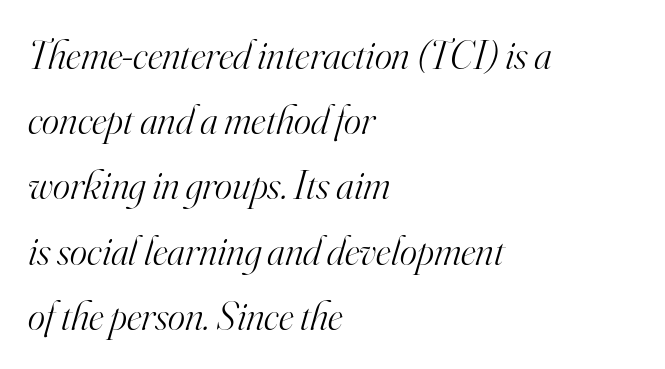
{"serif": "yes", "italic": "yes", "lean": "right", "slant_degrees": 16, "bold": "no", "weight": "light", "width": "normal", "stroke_contrast": "high", "x_height": "small", "monospaced": "no", "underline": "no", "align": "left", "line_spacing": "normal", "line_spacing_ratio": 1.59, "letter_spacing": "normal", "letter_spacing_em": 0.0, "glyph_px": 41}
